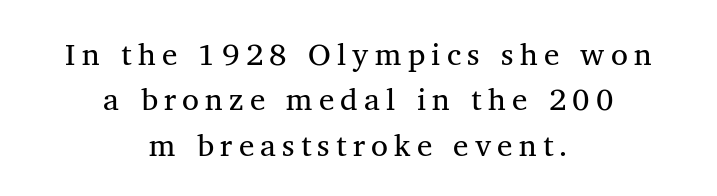
The image shows 31 px serif type, upright; set centered, normal line spacing (1.46x), unusually wide letter spacing (+0.2 em), not underlined; medium stroke contrast and a medium x-height.
